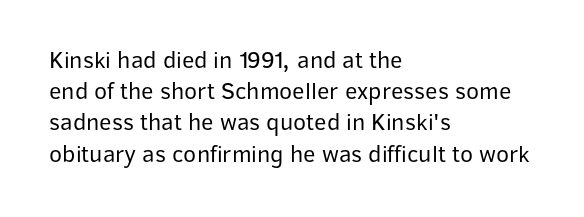
{"italic": "no", "bold": "no", "underline": "no", "align": "left", "line_spacing": "normal", "line_spacing_ratio": 1.3, "letter_spacing": "normal", "letter_spacing_em": 0.0, "glyph_px": 24}
